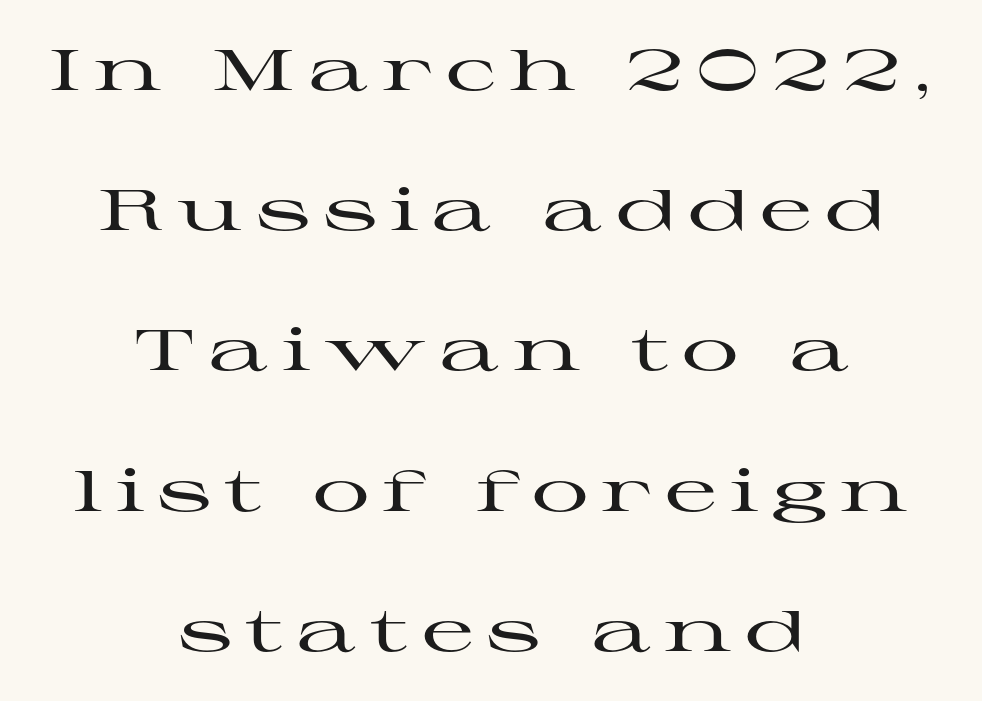
The face used here is seriffed, in the tradition of book romans. You could fit nearly another row in the gap between these rows. Each row of text sits above clean, open space. This rendering widens character spacing well past its baseline value. These lines are rendered in a variable-pitch font. Is there any slant? The stems are plumb.
